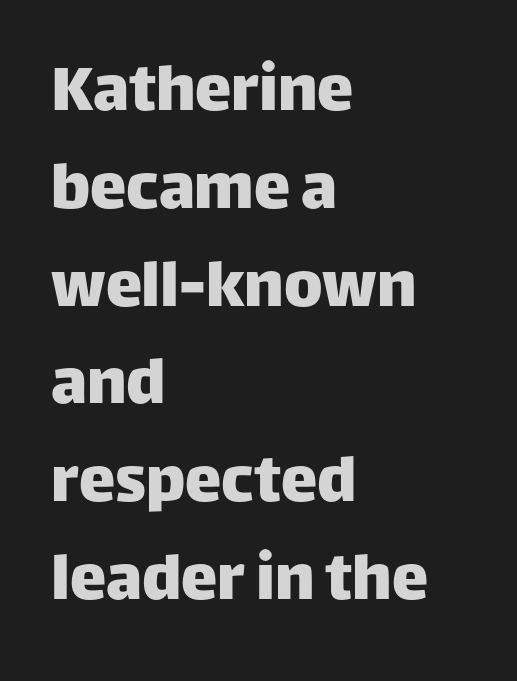
The image shows 73 px sans-serif type, upright; set left-aligned, normal line spacing (1.34x), normal letter spacing, not underlined; low stroke contrast and a large x-height.
